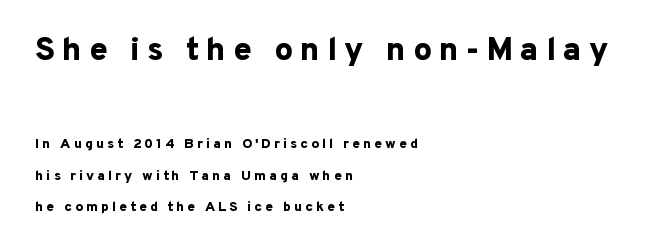
The image shows 33 px bold sans-serif type, upright; set left-aligned, loose line spacing (2.28x), unusually wide letter spacing (+0.21 em), not underlined; the first (top) block is 2.36x larger; low stroke contrast and a medium x-height.
